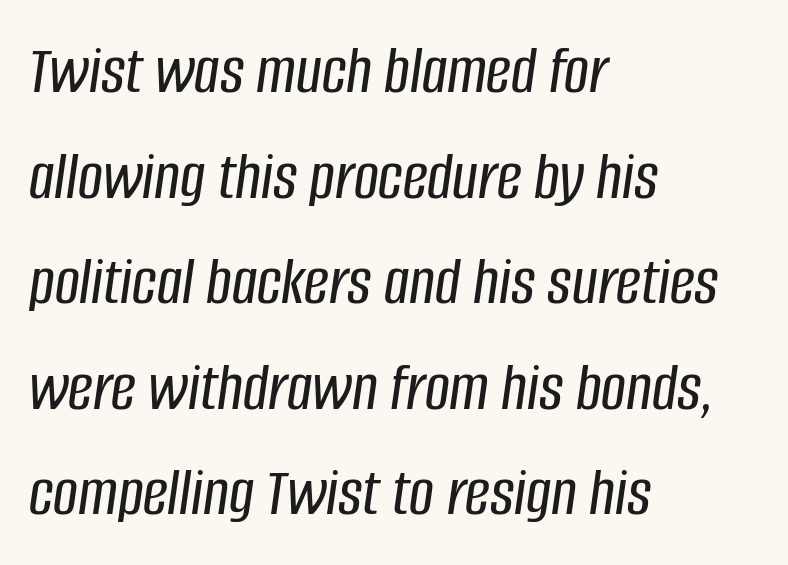
{"italic": "yes", "lean": "right", "slant_degrees": 8, "width": "condensed", "stroke_contrast": "low", "x_height": "large", "monospaced": "no", "underline": "no", "align": "left", "line_spacing": "normal", "line_spacing_ratio": 1.53, "letter_spacing": "normal", "letter_spacing_em": 0.0, "glyph_px": 69}
